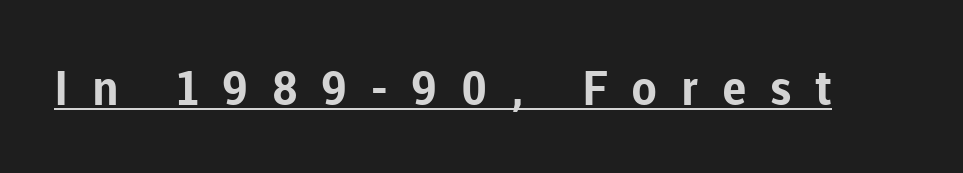
Proportional: the letters do not fall into vertical columns. Display-style spreading of the glyphs; the letterfit is very open. The glyphs in this specimen are sans serif. Vertical strokes here are truly vertical. Underline: present. In terms of weight, the rendering is a true, heavy bold.
